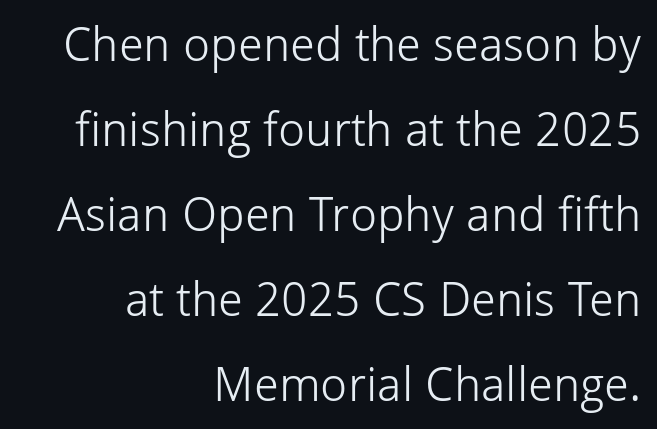
Spacing verdict: proportional, widths tailored to each character. Notice how the stems are strictly vertical — no italics here. You could call the tracking neutral — neither tight nor loose. The passage shown is not underscored anywhere. The paragraph shown leans on its right margin.
